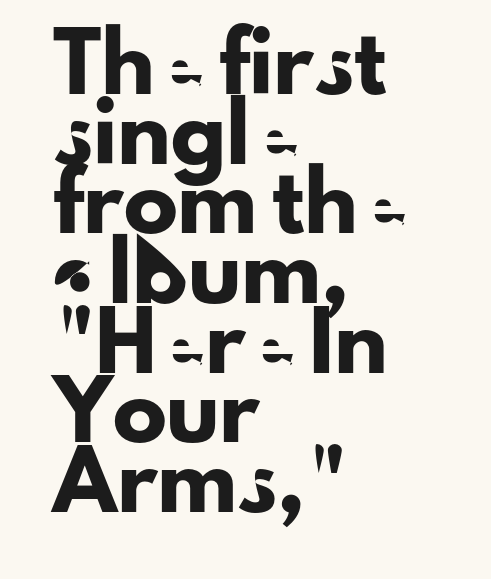
Honestly, the letter spacing is just normal — you wouldn't notice it. Caption: multi-line text, flush left, ragged right. Unlike italic type, these characters show no tilt at all. Underline: absent. To sum up the face: it is a sans, with no serifs. The line-height multiplier appears to be the usual default.
